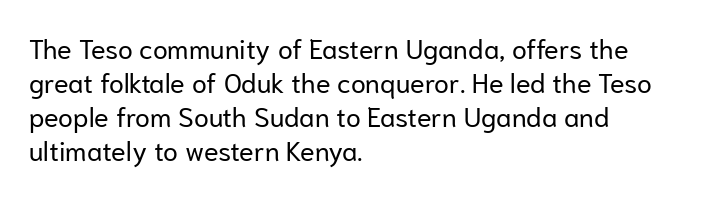
Vertically, the passage feels balanced, rows spaced as you'd expect. The strip under each line holds only bare page. Weight: in the light-to-regular range. Glyph-to-glyph distance matches everyday printed text.
